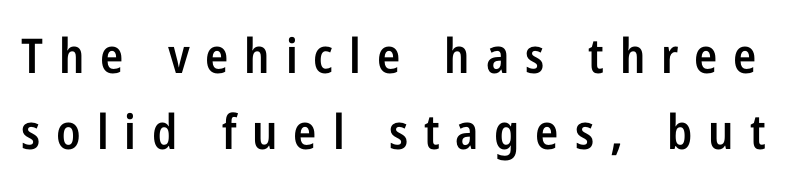
Q: Is the text bold? A: Semi-bold.
Q: Is the text italic (slanted)? A: No, it is upright.
Q: Is the typeface a serif or a sans-serif typeface? A: Sans-serif.
Q: Is the text underlined? A: No.
Q: Is the spacing between letters normal or unusually wide? A: Unusually wide.
Q: Is the spacing between lines tight, normal or loose? A: Normal.
Q: Width (condensed, normal, or wide)? A: Condensed.
Q: Stroke contrast? A: Low.
Q: x-height? A: Medium.
Q: Monospaced? A: No.
